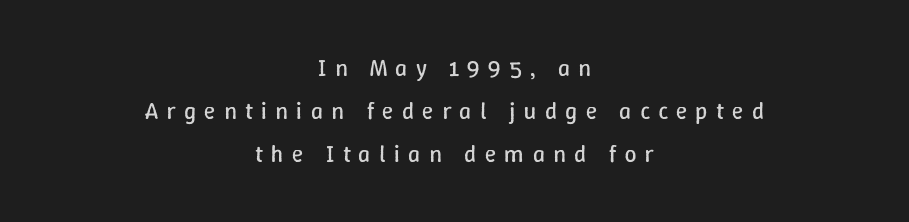
Q: Is the text bold? A: No.
Q: Is the text italic (slanted)? A: No, it is upright.
Q: Is the text underlined? A: No.
Q: How is the paragraph aligned? A: Centered.
Q: Is the spacing between letters normal or unusually wide? A: Unusually wide.
